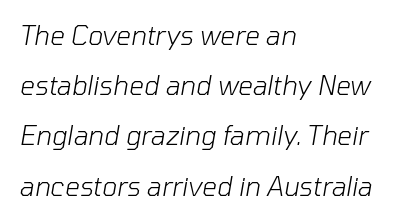
The image shows 26 px text type, italic (leaning right); set left-aligned, loose line spacing (1.93x), normal letter spacing, not underlined.
